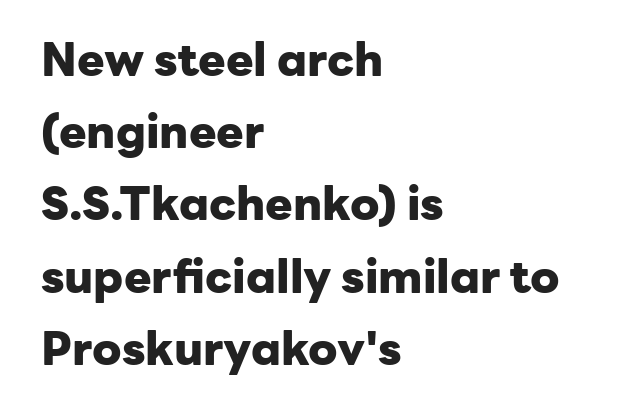
The image shows 46 px heavy sans-serif type, upright; set left-aligned, normal line spacing (1.57x), normal letter spacing, not underlined; low stroke contrast and a medium x-height.
